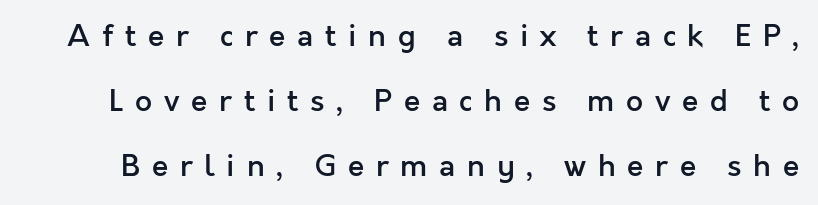
The image shows 30 px semibold sans-serif type, upright; set loose line spacing (2.16x), unusually wide letter spacing (+0.39 em), not underlined; a medium x-height.
